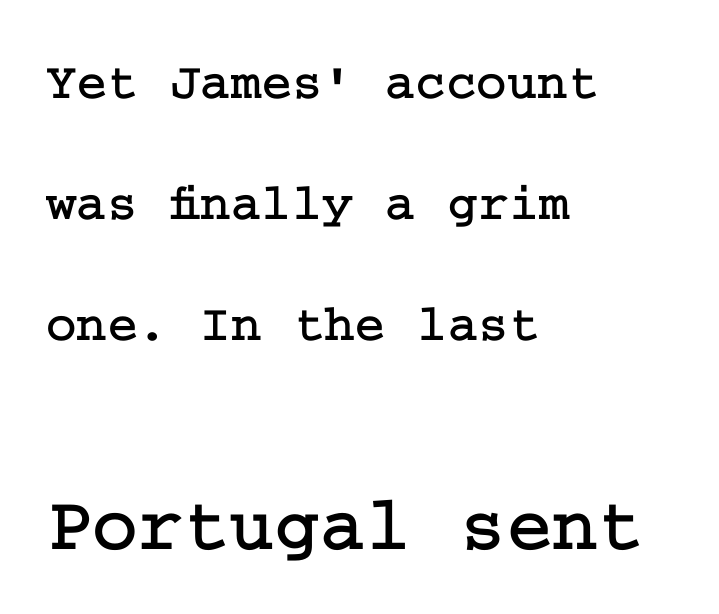
{"serif": "yes", "italic": "no", "width": "normal", "stroke_contrast": "low", "x_height": "medium", "underline": "no", "align": "left", "line_spacing": "loose", "line_spacing_ratio": 2.33, "letter_spacing": "normal", "letter_spacing_em": 0.0, "larger_block": "second", "size_ratio": 1.5, "glyph_px": 78}
